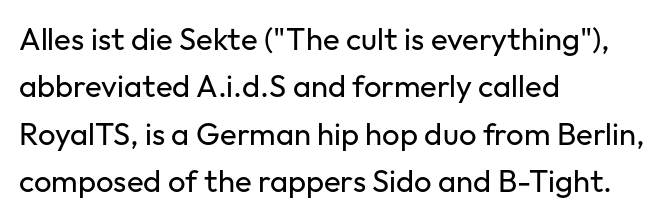
Q: Is the text bold? A: No.
Q: Is the text italic (slanted)? A: No, it is upright.
Q: Is the typeface a serif or a sans-serif typeface? A: Sans-serif.
Q: Is the text underlined? A: No.
Q: How is the paragraph aligned? A: Left-aligned.
Q: Is the spacing between letters normal or unusually wide? A: Normal.
Q: Is the spacing between lines tight, normal or loose? A: Normal.
Q: Width (condensed, normal, or wide)? A: Normal.
Q: Stroke contrast? A: Low.
Q: x-height? A: Medium.
Q: Monospaced? A: No.
